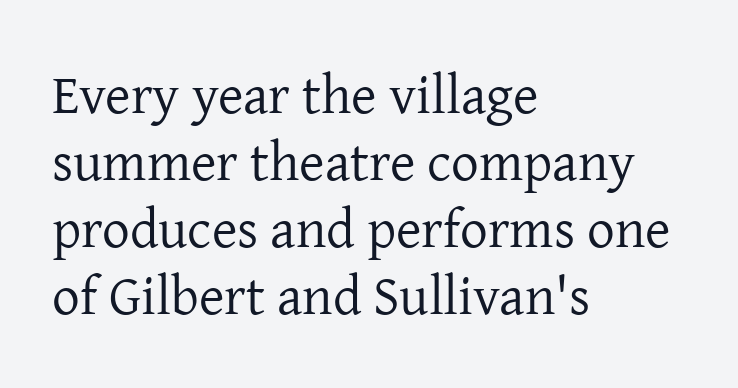
Regarding serifs, this sample has them. The passage shown is typed in a proportional face where columns would drift. The lettering stays uniformly vertical, giving the passage a roman look. Visually the block forms a straight wall on the left and a jagged coastline on the right. Compared with typical body copy, the letter spacing here is the same. Check the space under the baseline: it is left empty.
